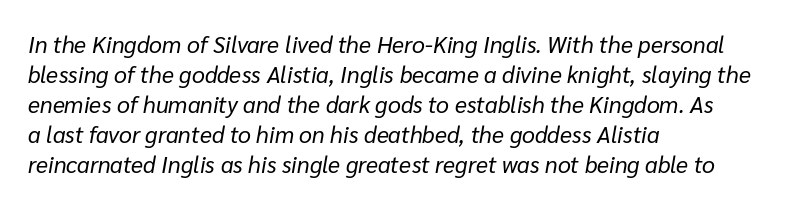
Q: Is the text bold? A: No.
Q: Is the text italic (slanted)? A: Yes, it leans right by about 10 degrees.
Q: Is the text underlined? A: No.
Q: How is the paragraph aligned? A: Left-aligned.
Q: Is the spacing between letters normal or unusually wide? A: Normal.
Q: Is the spacing between lines tight, normal or loose? A: Normal.
